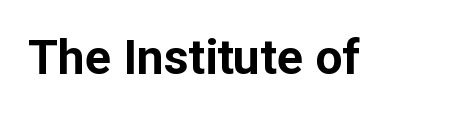
Q: Is the text bold? A: Yes.
Q: Is the text italic (slanted)? A: No, it is upright.
Q: Is the typeface a serif or a sans-serif typeface? A: Sans-serif.
Q: Is the text underlined? A: No.
Q: Is the spacing between letters normal or unusually wide? A: Normal.
Q: Width (condensed, normal, or wide)? A: Normal.
Q: Stroke contrast? A: Low.
Q: x-height? A: Medium.
Q: Monospaced? A: No.
